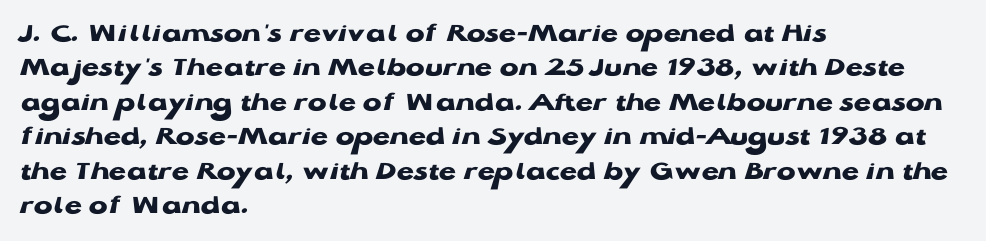
Q: Is the text bold? A: Yes.
Q: Is the text italic (slanted)? A: No, it is upright.
Q: Is the typeface a serif or a sans-serif typeface? A: Sans-serif.
Q: Is the text underlined? A: No.
Q: How is the paragraph aligned? A: Left-aligned.
Q: Is the spacing between letters normal or unusually wide? A: Normal.
Q: Width (condensed, normal, or wide)? A: Wide.
Q: Stroke contrast? A: Low.
Q: x-height? A: Medium.
Q: Monospaced? A: No.
